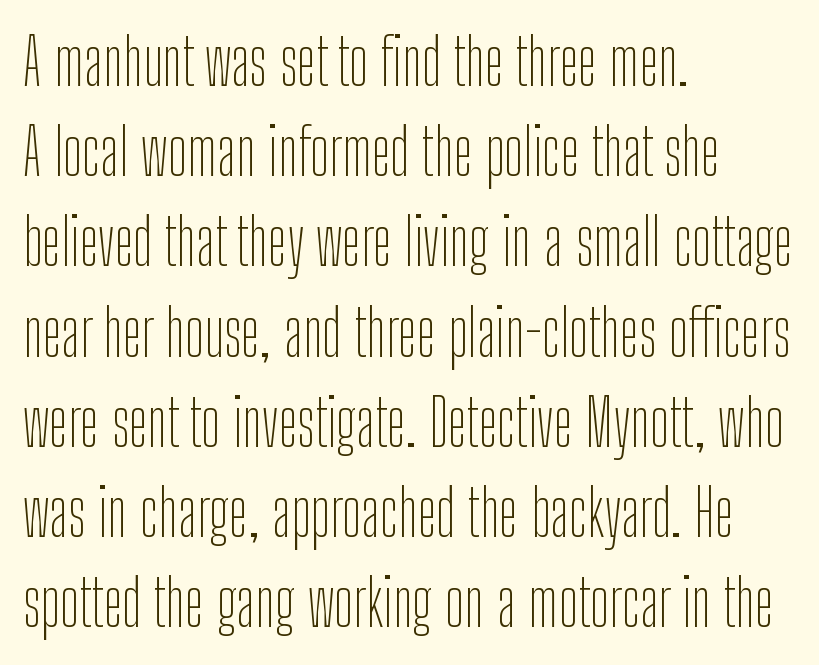
The image shows 64 px thin, condensed sans-serif type, upright; set left-aligned, normal line spacing (1.41x), normal letter spacing, not underlined; low stroke contrast and a medium x-height.
